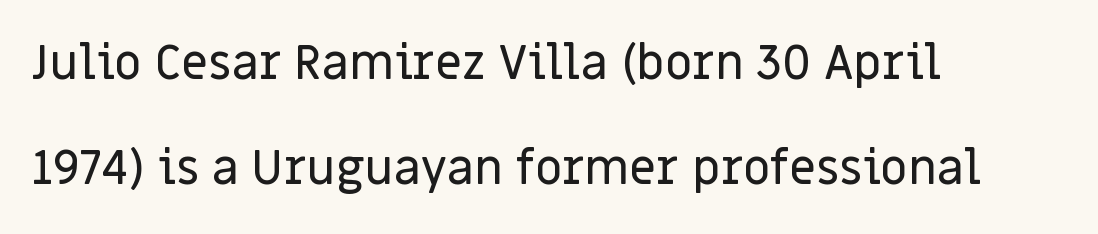
The image shows 48 px sans-serif type, upright; set left-aligned, loose line spacing (2.19x), normal letter spacing, not underlined; low stroke contrast and a large x-height.
